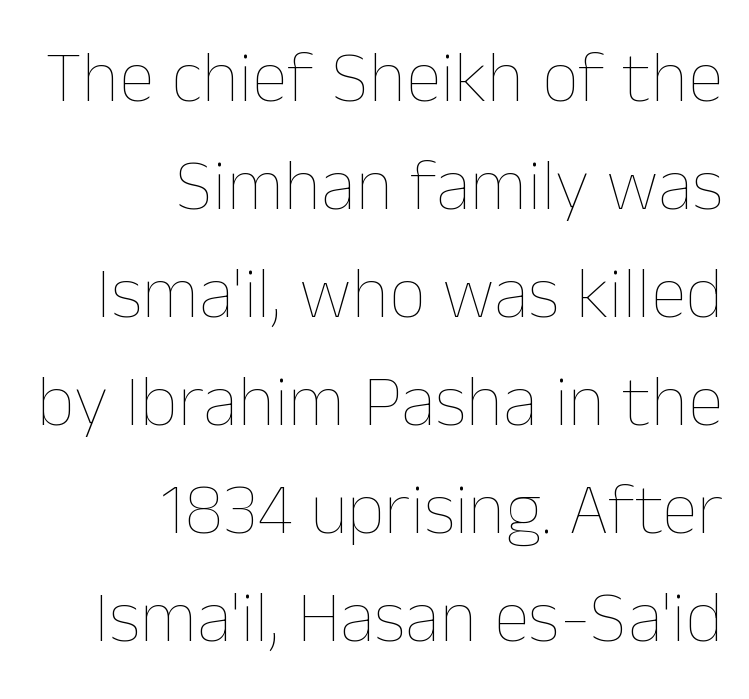
Q: Is the text bold? A: No.
Q: Is the text italic (slanted)? A: No, it is upright.
Q: Is the text underlined? A: No.
Q: How is the paragraph aligned? A: Right-aligned.
Q: Is the spacing between letters normal or unusually wide? A: Normal.
Q: Is the spacing between lines tight, normal or loose? A: Normal.
Q: Width (condensed, normal, or wide)? A: Normal.
Q: Stroke contrast? A: Low.
Q: x-height? A: Medium.
Q: Monospaced? A: No.
